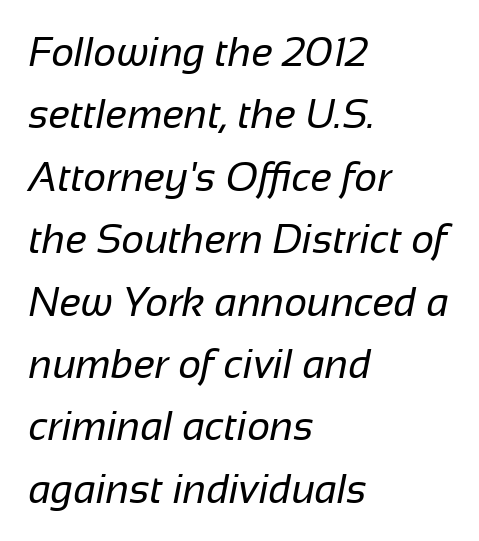
{"serif": "no", "bold": "no", "weight": "regular", "width": "normal", "stroke_contrast": "low", "x_height": "medium", "monospaced": "no", "underline": "no", "align": "left", "line_spacing": "normal", "line_spacing_ratio": 1.56, "letter_spacing": "normal", "letter_spacing_em": 0.0, "glyph_px": 40}
